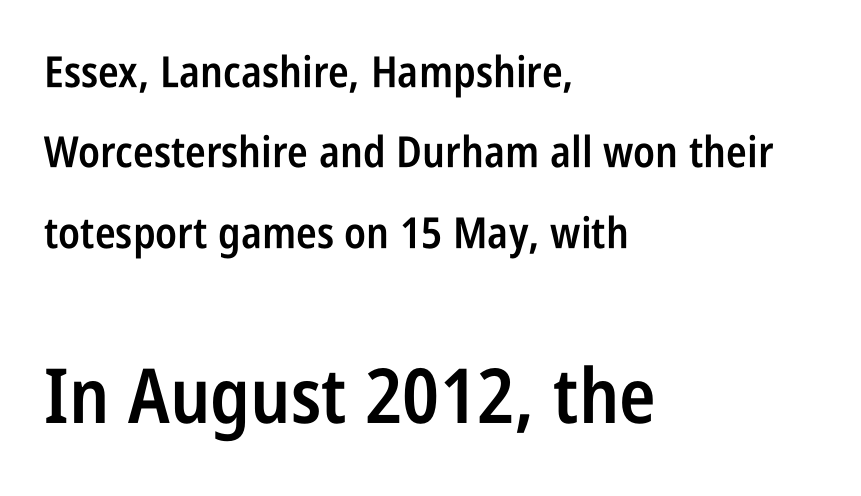
{"serif": "no", "italic": "no", "bold": "semi", "weight": "semibold", "width": "condensed", "stroke_contrast": "low", "x_height": "large", "monospaced": "no", "underline": "no", "align": "left", "line_spacing_ratio": 1.87, "letter_spacing": "normal", "letter_spacing_em": 0.0, "larger_block": "second", "size_ratio": 1.77, "glyph_px": 76}
